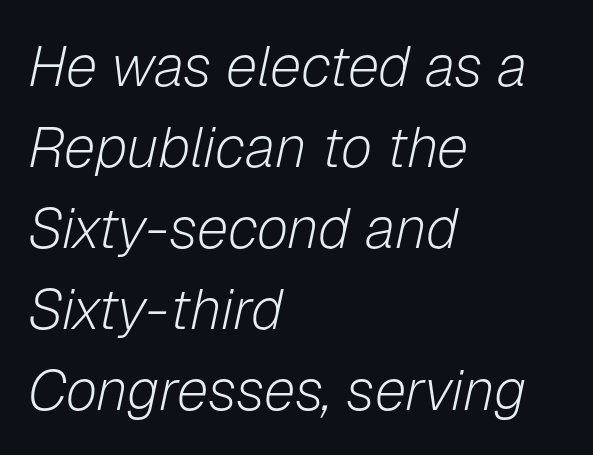
Look at the tracking — it's just the regular setting, nothing added. Evenly set lines give the paragraph a standard silhouette. When letters slant like this, we call the style italic. The rendering uses natural spacing where letterforms have individual widths. No letter is thick-stroked: the sample isn't bold.
